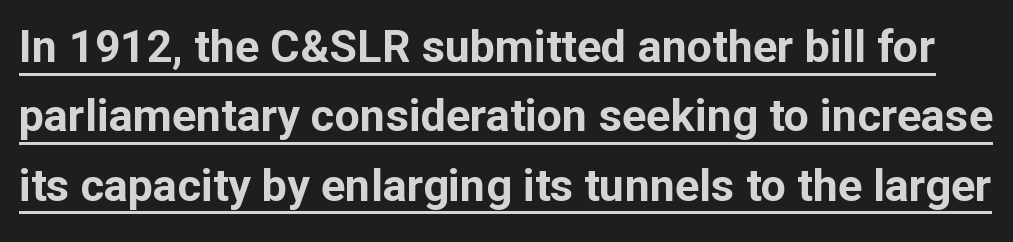
Character widths vary here, with narrow letters taking less room than wide ones. Letterform terminals end flat and unadorned throughout the passage. The words here are underlined. Vertically, the passage feels balanced, rows spaced as you'd expect. Default kerning and tracking; the words read as compact shapes.
